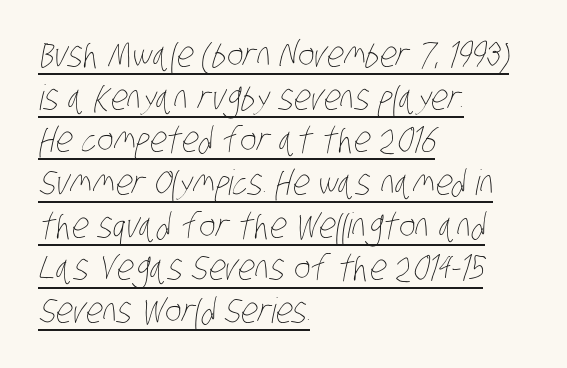
Does extra space separate the letters? No, they use regular spacing. All the whitespace from short lines collects on the right. Here the designer chose a conventional face with non-uniform glyph widths. Stems and bowls with no extra thickness — not bold.
